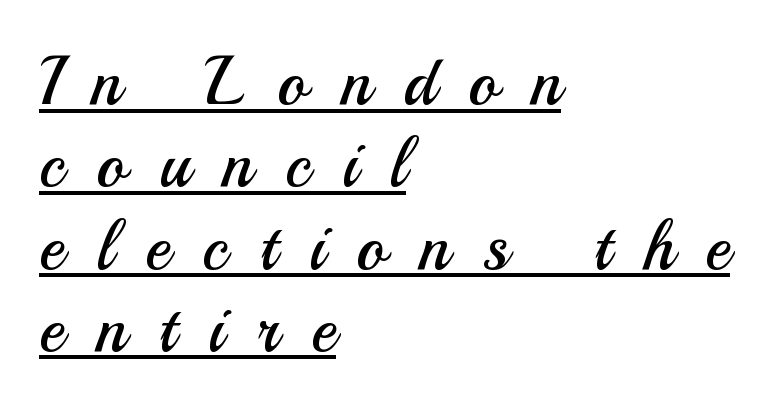
Tracking value appears strongly positive — letters spread wide. Compared with undecorated copy, this sample adds a rule below the words. On a weight scale, this lands at 450 or below.
